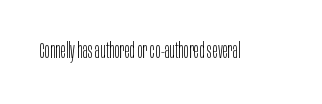
The image shows 22 px text type, upright; set normal letter spacing, not underlined.
